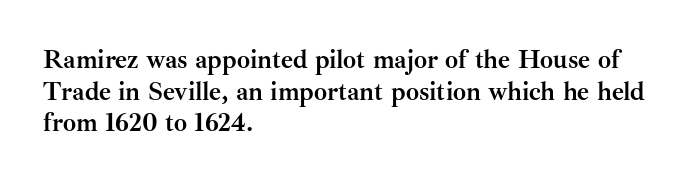
The image shows 26 px bold type, upright; set left-aligned, line spacing 1.22x, normal letter spacing, not underlined.
